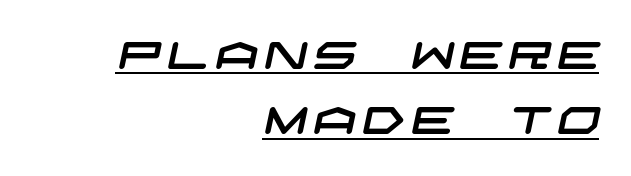
{"serif": "no", "width": "wide", "stroke_contrast": "low", "x_height": "large", "underline": "yes", "align": "right", "line_spacing_ratio": 1.72, "glyph_px": 38}
